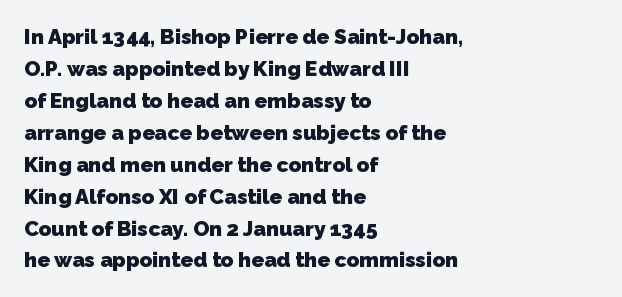
Q: Is the text bold? A: Yes.
Q: Is the text underlined? A: No.
Q: How is the paragraph aligned? A: Left-aligned.
Q: Is the spacing between letters normal or unusually wide? A: Normal.
Q: Is the spacing between lines tight, normal or loose? A: Normal.
